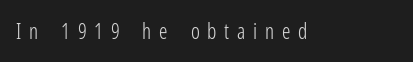
The image shows 21 px text type, upright; set unusually wide letter spacing (+0.37 em), not underlined.
